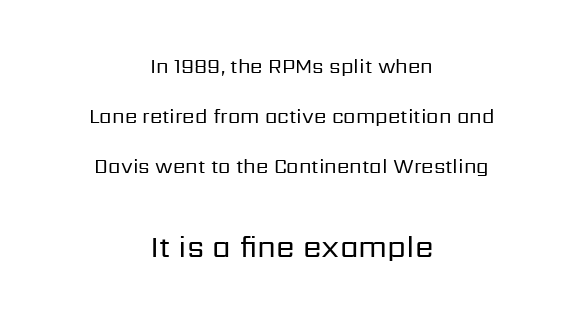
The image shows 30 px regular-weight sans-serif type, upright; set centered, loose line spacing (2.49x), normal letter spacing, not underlined; the second (bottom) block is 1.5x larger; low stroke contrast and a medium x-height.
